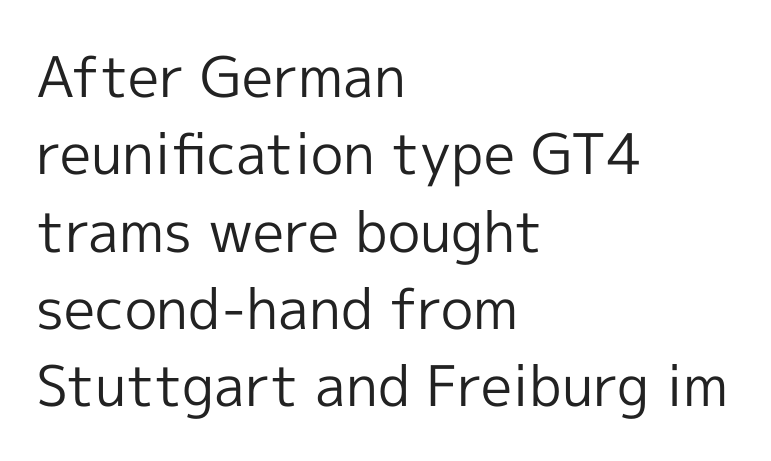
Q: Is the text bold? A: No.
Q: Is the text italic (slanted)? A: No, it is upright.
Q: Is the typeface a serif or a sans-serif typeface? A: Sans-serif.
Q: Is the text underlined? A: No.
Q: How is the paragraph aligned? A: Left-aligned.
Q: Is the spacing between letters normal or unusually wide? A: Normal.
Q: Is the spacing between lines tight, normal or loose? A: Normal.
Q: Width (condensed, normal, or wide)? A: Normal.
Q: x-height? A: Medium.
Q: Monospaced? A: No.
